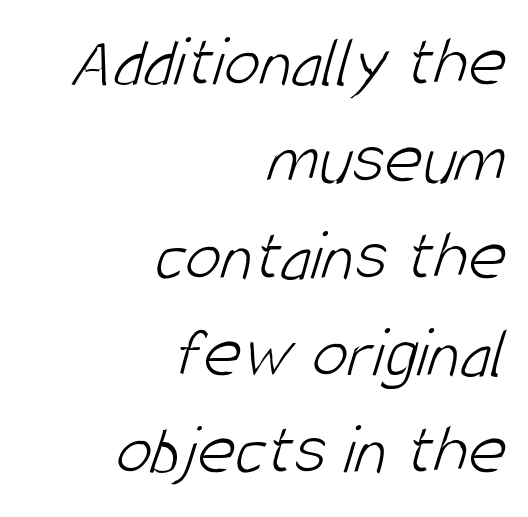
The image shows 73 px light, condensed sans-serif type; set right-aligned, normal line spacing (1.33x), normal letter spacing, not underlined; low stroke contrast and a large x-height.
